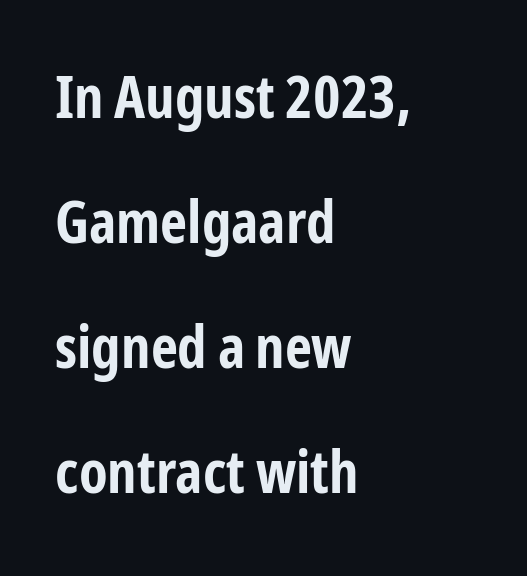
The text block is weighted toward the left margin, trailing off unevenly rightward. Quick note: interline space is abundant. Beneath every word, the page is bare. Varying glyph widths throughout — classic text-font behaviour. A typesetter would call this zero additional tracking.
